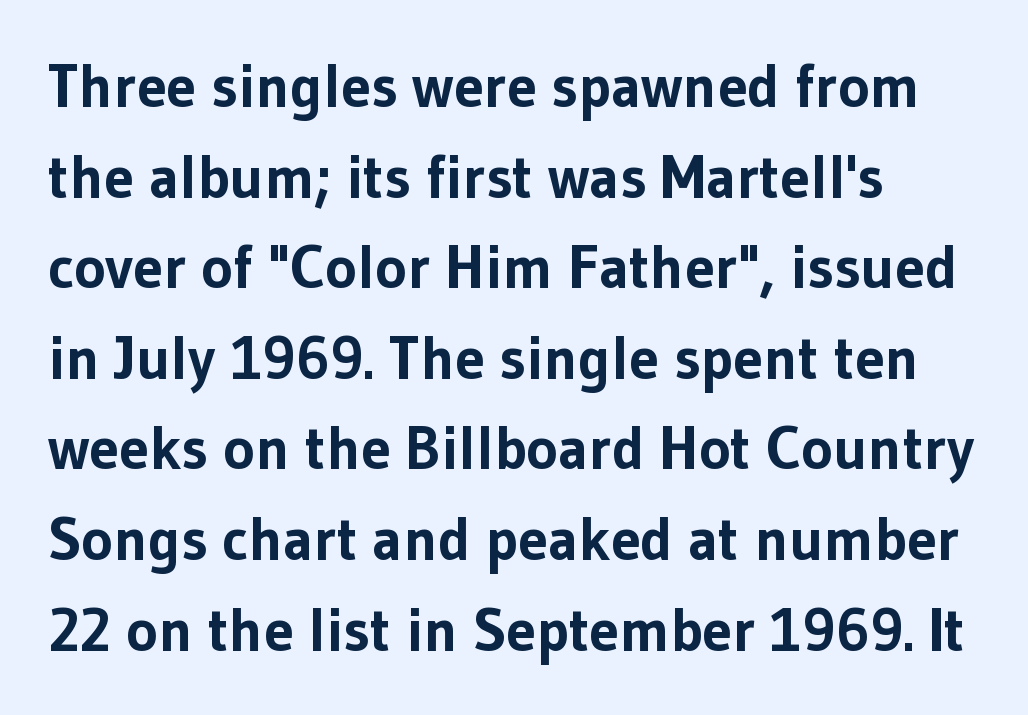
These lines keep a tight, regular rhythm from letter to letter. Notice how the passage keeps a crisp vertical edge on the left only. This sample uses a sans-serif face. Anything drawn beneath the words? Only blank space.
